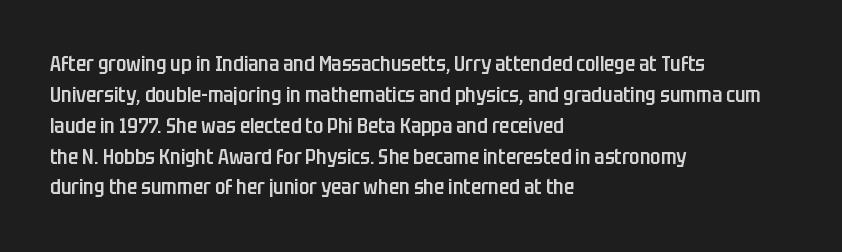
Q: Is the text bold? A: Semi-bold.
Q: Is the text italic (slanted)? A: No, it is upright.
Q: Is the text underlined? A: No.
Q: How is the paragraph aligned? A: Left-aligned.
Q: Is the spacing between letters normal or unusually wide? A: Normal.
Q: Is the spacing between lines tight, normal or loose? A: Normal.
